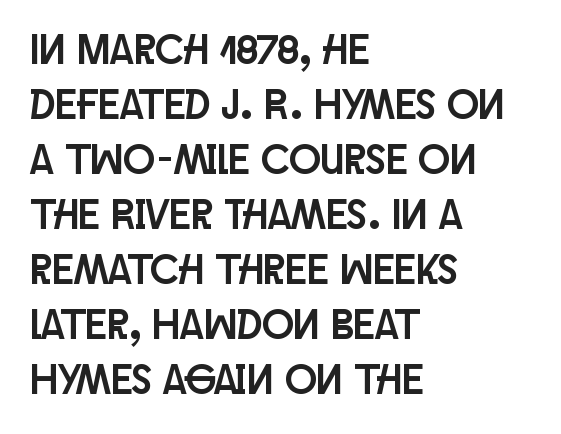
Honestly, the row spacing looks completely unremarkable. Do the characters align in a grid? No, the font is proportional. The baseline area is clear. Posture: upright roman. Does the copy run flush right? No — it runs flush left. Nothing sits at the stroke ends, so this counts as sans-serif.
